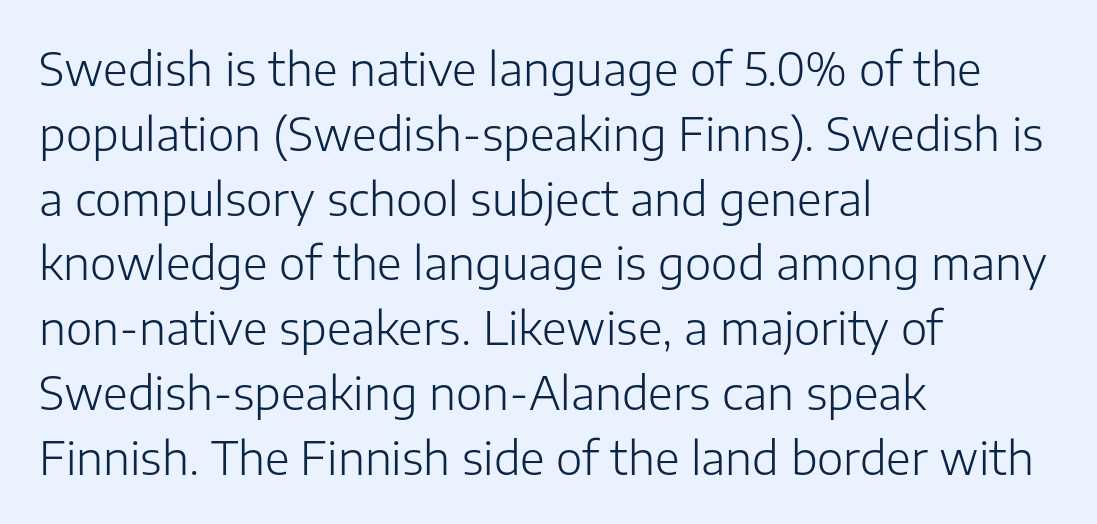
{"serif": "no", "italic": "no", "bold": "no", "weight": "light", "width": "normal", "stroke_contrast": "low", "x_height": "medium", "monospaced": "no", "underline": "no", "align": "left", "line_spacing": "normal", "line_spacing_ratio": 1.44, "letter_spacing": "normal", "letter_spacing_em": 0.0, "glyph_px": 45}
